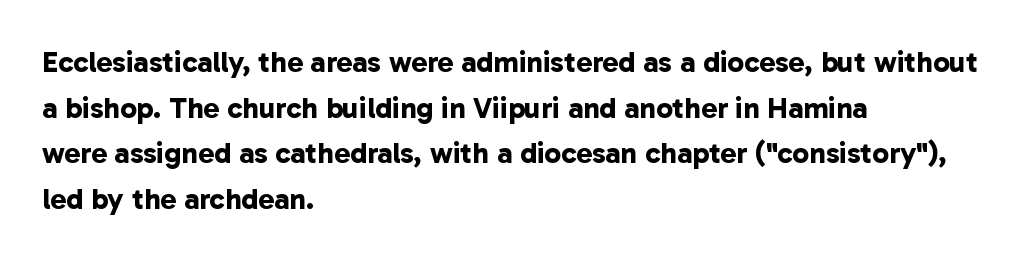
{"serif": "no", "bold": "yes", "weight": "bold", "width": "normal", "stroke_contrast": "low", "x_height": "medium", "monospaced": "no", "underline": "no", "align": "left", "line_spacing": "normal", "line_spacing_ratio": 1.52, "letter_spacing": "normal", "letter_spacing_em": 0.0, "glyph_px": 30}
